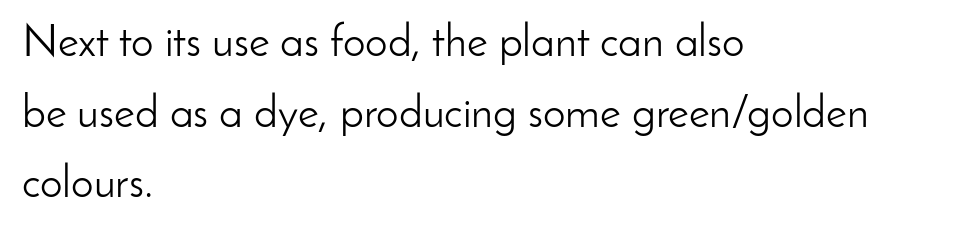
{"serif": "no", "italic": "no", "bold": "no", "weight": "light", "width": "normal", "stroke_contrast": "low", "x_height": "small", "monospaced": "no", "underline": "no", "align": "left", "line_spacing": "normal", "line_spacing_ratio": 1.57, "letter_spacing": "normal", "letter_spacing_em": 0.0, "glyph_px": 45}
